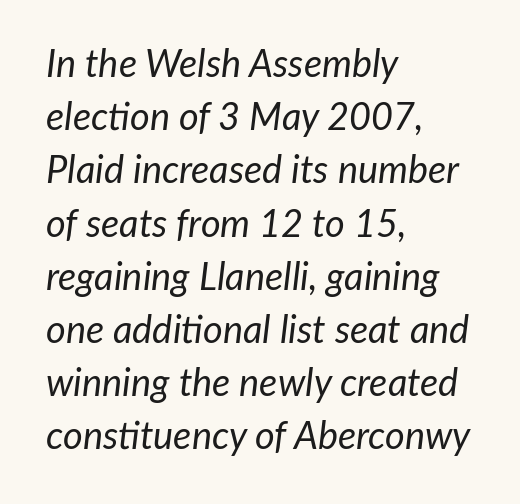
{"italic": "yes", "lean": "right", "slant_degrees": 7, "bold": "no", "weight": "regular", "width": "normal", "stroke_contrast": "low", "x_height": "medium", "monospaced": "no", "underline": "no", "align": "left", "line_spacing": "normal", "line_spacing_ratio": 1.4, "letter_spacing": "normal", "letter_spacing_em": 0.0, "glyph_px": 38}
